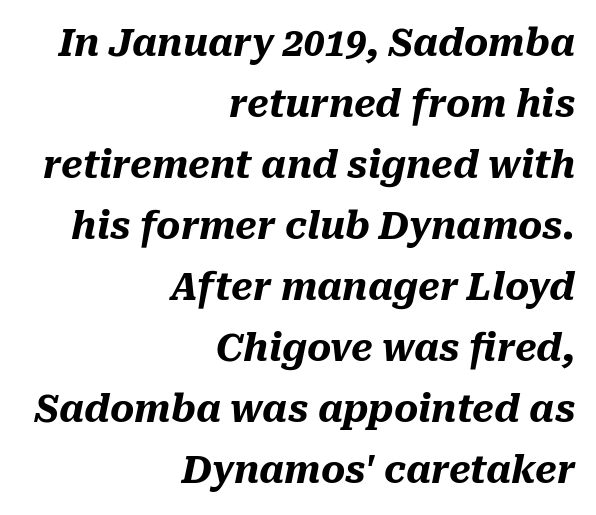
Underlining? Definitely not there. The gaps between neighbouring characters are ordinary and unremarkable. What's the leading like? Ordinary, nothing unusual. Typesetter's note: full bold, strokes at maximum text heaviness. Do the characters align in a grid? No, the font is proportional. The lines in this sample share a right terminus and differ only in where they begin.
